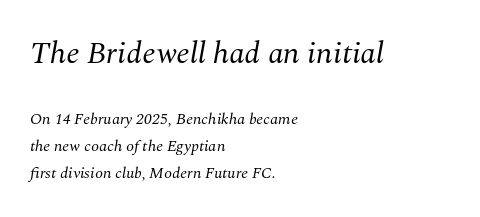
{"serif": "yes", "italic": "yes", "lean": "right", "slant_degrees": 10, "bold": "no", "weight": "regular", "width": "normal", "stroke_contrast": "medium", "x_height": "medium", "monospaced": "no", "underline": "no", "align": "left", "line_spacing": "normal", "line_spacing_ratio": 1.69, "letter_spacing": "normal", "letter_spacing_em": 0.0, "larger_block": "first", "size_ratio": 1.94, "glyph_px": 31}
